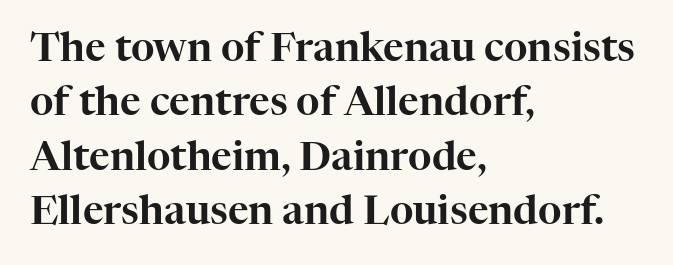
The image shows 40 px serif type, upright; set left-aligned, normal line spacing (1.36x), normal letter spacing, not underlined; high stroke contrast and a medium x-height.
